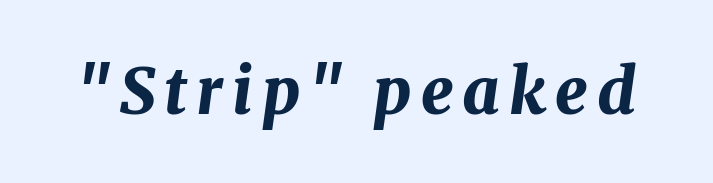
The image shows 64 px bold type, italic (leaning right); set not underlined; medium stroke contrast and a medium x-height.
